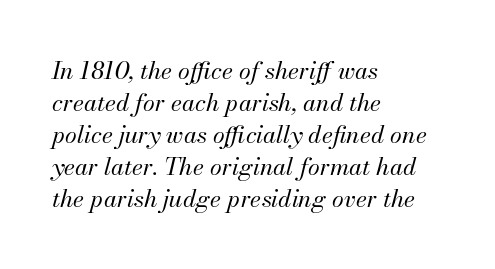
The image shows 24 px text type, italic (leaning right); set left-aligned, normal line spacing (1.33x), normal letter spacing, not underlined.
